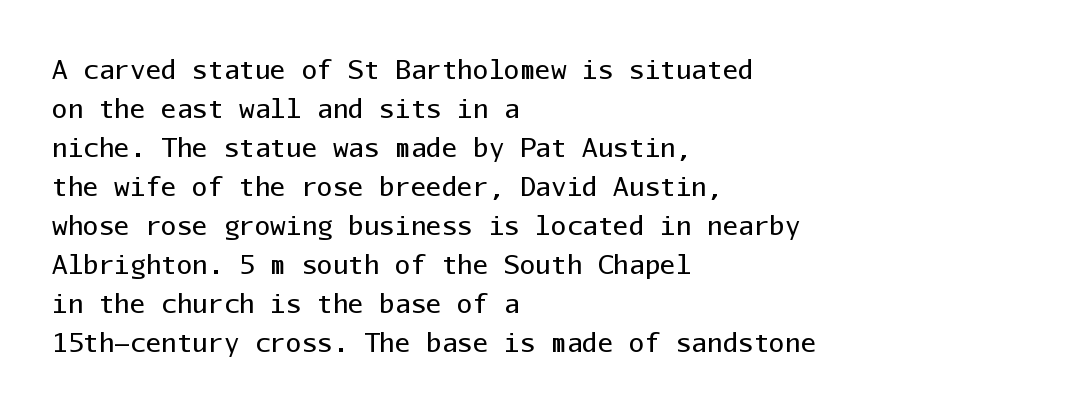
The image shows 26 px text type, upright; set left-aligned, normal line spacing (1.5x), normal letter spacing, not underlined.
